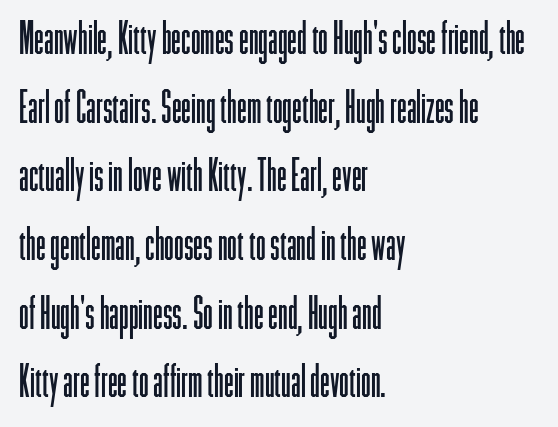
Q: Is the text bold? A: No.
Q: Is the text italic (slanted)? A: No, it is upright.
Q: Is the typeface a serif or a sans-serif typeface? A: Sans-serif.
Q: Is the text underlined? A: No.
Q: How is the paragraph aligned? A: Left-aligned.
Q: Is the spacing between letters normal or unusually wide? A: Normal.
Q: Is the spacing between lines tight, normal or loose? A: Normal.
Q: Width (condensed, normal, or wide)? A: Condensed.
Q: Stroke contrast? A: Low.
Q: x-height? A: Medium.
Q: Monospaced? A: No.
